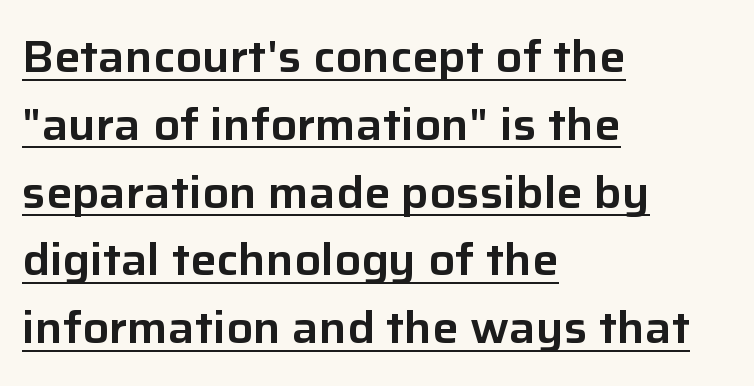
Q: Is the text italic (slanted)? A: No, it is upright.
Q: Is the typeface a serif or a sans-serif typeface? A: Sans-serif.
Q: Is the text underlined? A: Yes.
Q: How is the paragraph aligned? A: Left-aligned.
Q: Is the spacing between letters normal or unusually wide? A: Normal.
Q: Is the spacing between lines tight, normal or loose? A: Normal.
Q: Width (condensed, normal, or wide)? A: Normal.
Q: Stroke contrast? A: Low.
Q: x-height? A: Medium.
Q: Monospaced? A: No.
